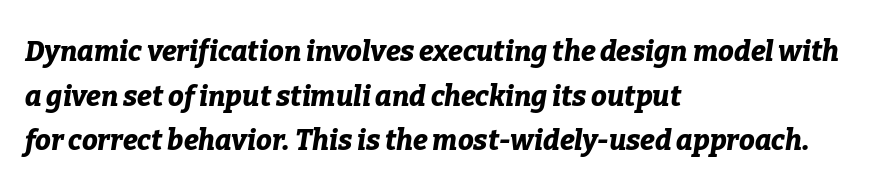
Varying glyph widths throughout — classic text-font behaviour. Does the copy run flush right? No — it runs flush left. Standard letterfit; no display-style spreading of the glyphs. The glyphs are unaccompanied by any horizontal stroke below them. Style check: oblique. The passage shown is emphatically bold.
